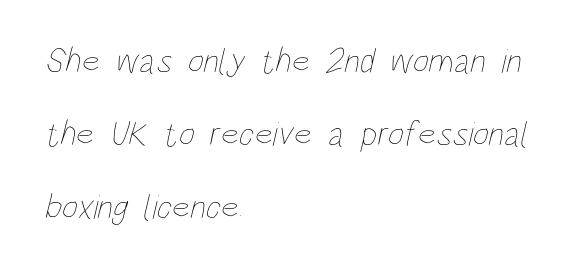
{"bold": "no", "weight": "thin", "width": "condensed", "stroke_contrast": "low", "x_height": "large", "monospaced": "no", "underline": "no", "align": "left", "line_spacing": "loose", "line_spacing_ratio": 2.09, "letter_spacing": "normal", "letter_spacing_em": 0.0, "glyph_px": 35}
